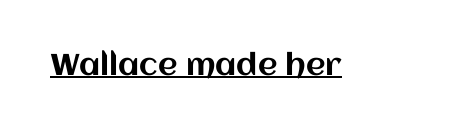
{"italic": "no", "width": "normal", "stroke_contrast": "medium", "x_height": "large", "monospaced": "no", "underline": "yes", "letter_spacing": "normal", "letter_spacing_em": 0.0, "glyph_px": 30}
